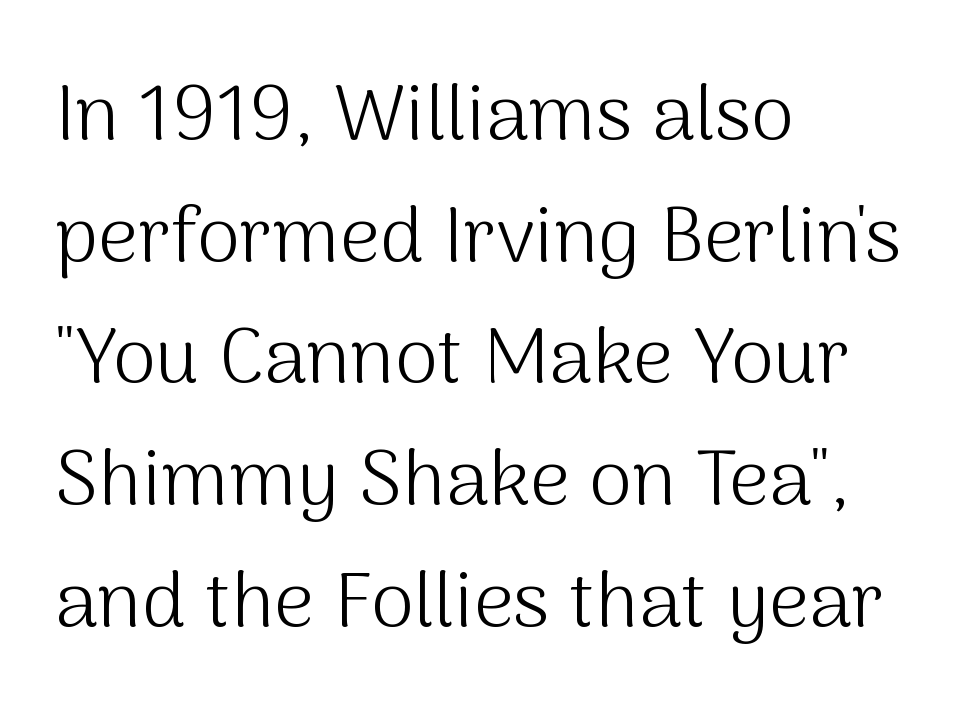
Weight: not bold — regular or lighter. Compared with a centered layout, this one pins lines to the left instead. The glyphs are unaccompanied by any horizontal stroke below them. The letters stand straight up with perfectly vertical stems. How would I describe the line gaps? Plain and ordinary.
